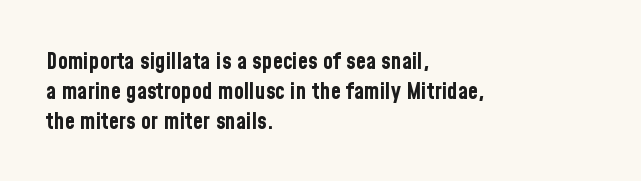
{"italic": "no", "bold": "yes", "underline": "no", "align": "left", "line_spacing": "normal", "line_spacing_ratio": 1.3, "letter_spacing": "normal", "letter_spacing_em": 0.0, "glyph_px": 23}
